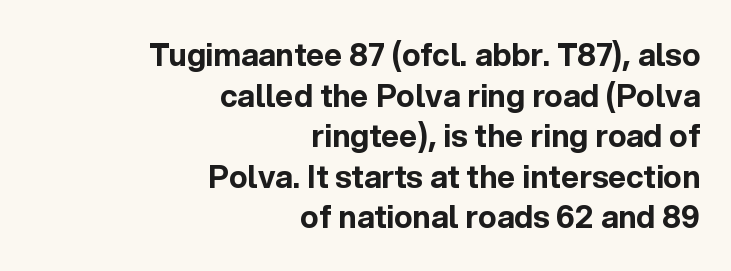
The image shows 31 px bold sans-serif type, upright; set right-aligned, normal line spacing (1.31x), normal letter spacing, not underlined; a medium x-height.
